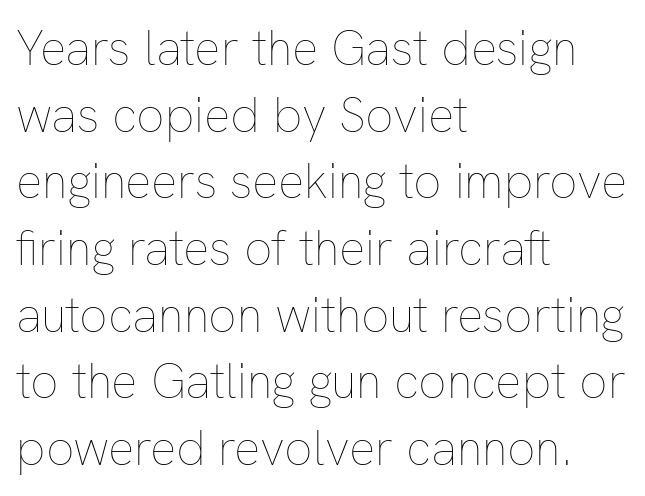
Q: Is the text bold? A: No.
Q: Is the text italic (slanted)? A: No, it is upright.
Q: Is the text underlined? A: No.
Q: How is the paragraph aligned? A: Left-aligned.
Q: Is the spacing between letters normal or unusually wide? A: Normal.
Q: Is the spacing between lines tight, normal or loose? A: Normal.
Q: Width (condensed, normal, or wide)? A: Normal.
Q: Stroke contrast? A: Low.
Q: x-height? A: Medium.
Q: Monospaced? A: No.
